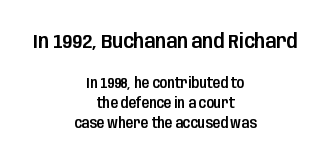
Q: Is the text italic (slanted)? A: No, it is upright.
Q: Is the text underlined? A: No.
Q: How is the paragraph aligned? A: Centered.
Q: Is the spacing between letters normal or unusually wide? A: Normal.
Q: Is the spacing between lines tight, normal or loose? A: Normal.
Q: Which block of text is set in a larger size, the first (top) or the second (bottom)? A: The first (top) one.
